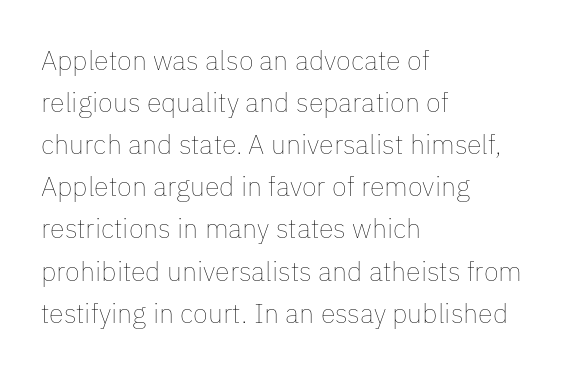
Each new line begins a customary step beneath the previous one. The passage shown is not underscored anywhere. Weight: not bold — regular or lighter. Nope, not italic — everything's standing straight. A classic flush-left, rag-right setting is used for this passage.
